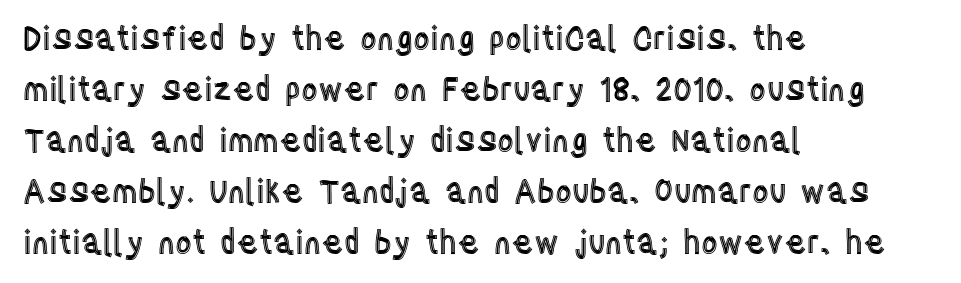
The image shows 32 px condensed type, upright; set left-aligned, normal line spacing (1.59x), normal letter spacing, not underlined; a large x-height.
